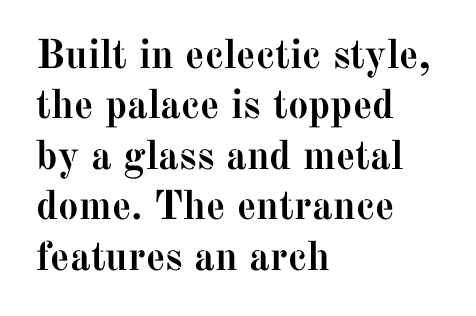
Q: Is the text bold? A: Yes.
Q: Is the text italic (slanted)? A: No, it is upright.
Q: Is the typeface a serif or a sans-serif typeface? A: Serif.
Q: Is the text underlined? A: No.
Q: How is the paragraph aligned? A: Left-aligned.
Q: Is the spacing between letters normal or unusually wide? A: Normal.
Q: Width (condensed, normal, or wide)? A: Normal.
Q: Stroke contrast? A: Medium.
Q: x-height? A: Medium.
Q: Monospaced? A: No.
